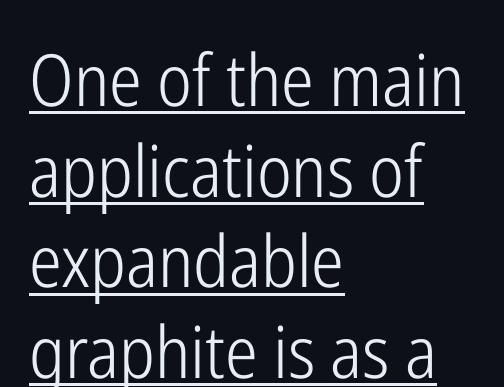
{"serif": "no", "italic": "no", "bold": "no", "weight": "light", "width": "condensed", "stroke_contrast": "low", "x_height": "medium", "monospaced": "no", "underline": "yes", "align": "left", "line_spacing": "normal", "line_spacing_ratio": 1.26, "letter_spacing": "normal", "letter_spacing_em": 0.0, "glyph_px": 72}
